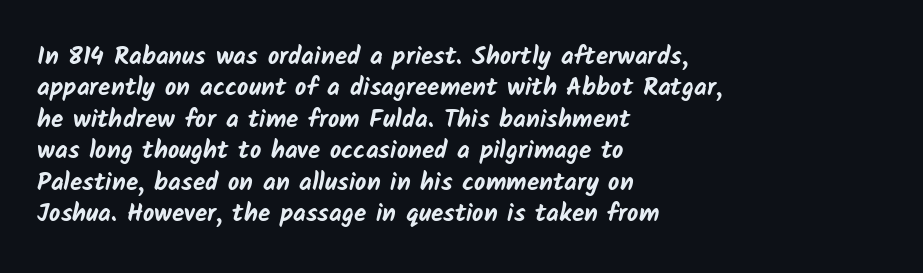
Q: Is the text bold? A: Yes.
Q: Is the text underlined? A: No.
Q: How is the paragraph aligned? A: Left-aligned.
Q: Is the spacing between letters normal or unusually wide? A: Normal.
Q: Is the spacing between lines tight, normal or loose? A: Normal.
